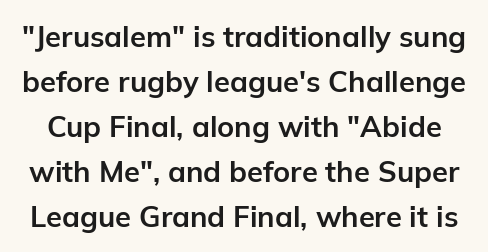
{"serif": "no", "italic": "no", "bold": "yes", "weight": "bold", "width": "normal", "stroke_contrast": "low", "x_height": "medium", "monospaced": "no", "underline": "no", "line_spacing": "normal", "line_spacing_ratio": 1.55, "letter_spacing": "normal", "letter_spacing_em": 0.0, "glyph_px": 29}
